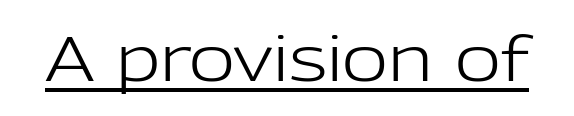
{"serif": "no", "italic": "no", "bold": "no", "weight": "light", "width": "normal", "stroke_contrast": "low", "x_height": "medium", "monospaced": "no", "underline": "yes", "letter_spacing": "normal", "letter_spacing_em": 0.0, "glyph_px": 63}
